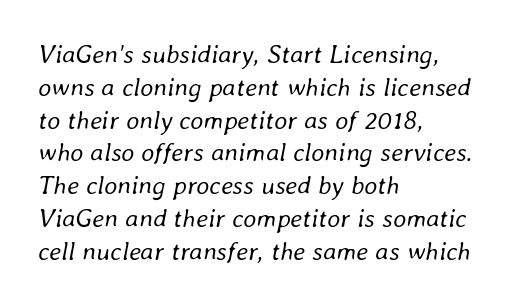
Q: Is the text bold? A: No.
Q: Is the text italic (slanted)? A: Yes, it leans right by about 8 degrees.
Q: Is the text underlined? A: No.
Q: How is the paragraph aligned? A: Left-aligned.
Q: Is the spacing between letters normal or unusually wide? A: Normal.
Q: Is the spacing between lines tight, normal or loose? A: Normal.
